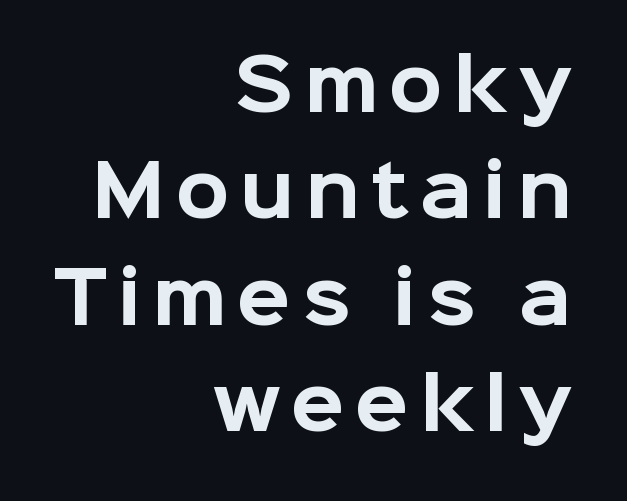
Q: Is the text bold? A: Yes.
Q: Is the text italic (slanted)? A: No, it is upright.
Q: Is the typeface a serif or a sans-serif typeface? A: Sans-serif.
Q: Is the text underlined? A: No.
Q: How is the paragraph aligned? A: Right-aligned.
Q: Is the spacing between lines tight, normal or loose? A: Normal.
Q: Width (condensed, normal, or wide)? A: Normal.
Q: Stroke contrast? A: Low.
Q: x-height? A: Medium.
Q: Monospaced? A: No.
